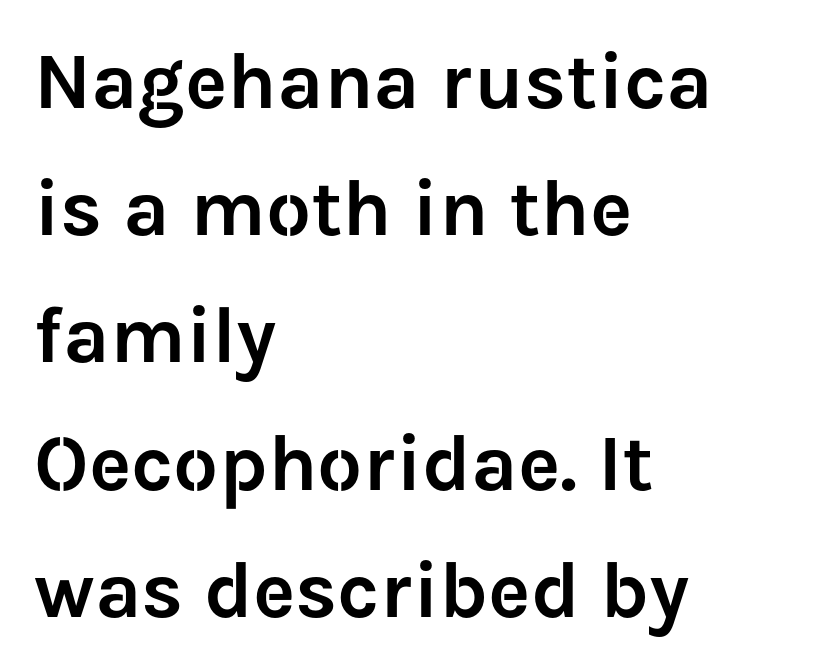
The image shows 80 px sans-serif type, upright; set left-aligned, normal line spacing (1.59x), normal letter spacing, not underlined; low stroke contrast and a medium x-height.
